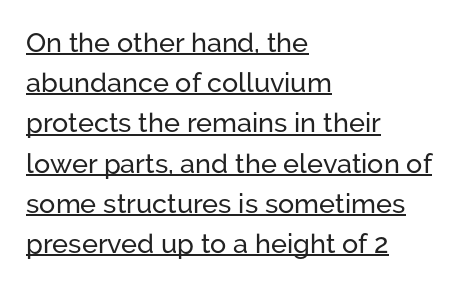
Q: Is the text italic (slanted)? A: No, it is upright.
Q: Is the text underlined? A: Yes.
Q: How is the paragraph aligned? A: Left-aligned.
Q: Is the spacing between letters normal or unusually wide? A: Normal.
Q: Is the spacing between lines tight, normal or loose? A: Normal.
